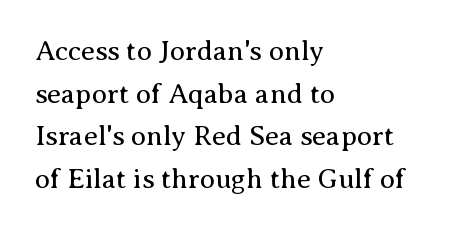
{"serif": "yes", "italic": "no", "bold": "no", "weight": "regular", "width": "normal", "stroke_contrast": "medium", "x_height": "medium", "monospaced": "no", "underline": "no", "align": "left", "line_spacing": "normal", "line_spacing_ratio": 1.52, "letter_spacing": "normal", "letter_spacing_em": 0.0, "glyph_px": 28}
